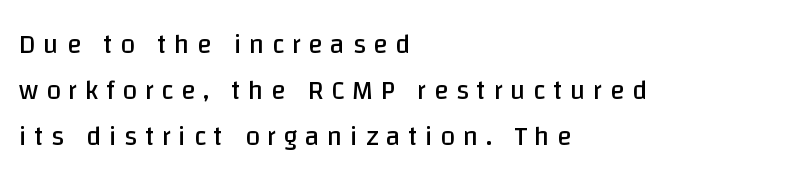
{"italic": "no", "bold": "no", "underline": "no", "align": "left", "line_spacing_ratio": 1.71, "letter_spacing": "wide", "letter_spacing_em": 0.28, "glyph_px": 27}
